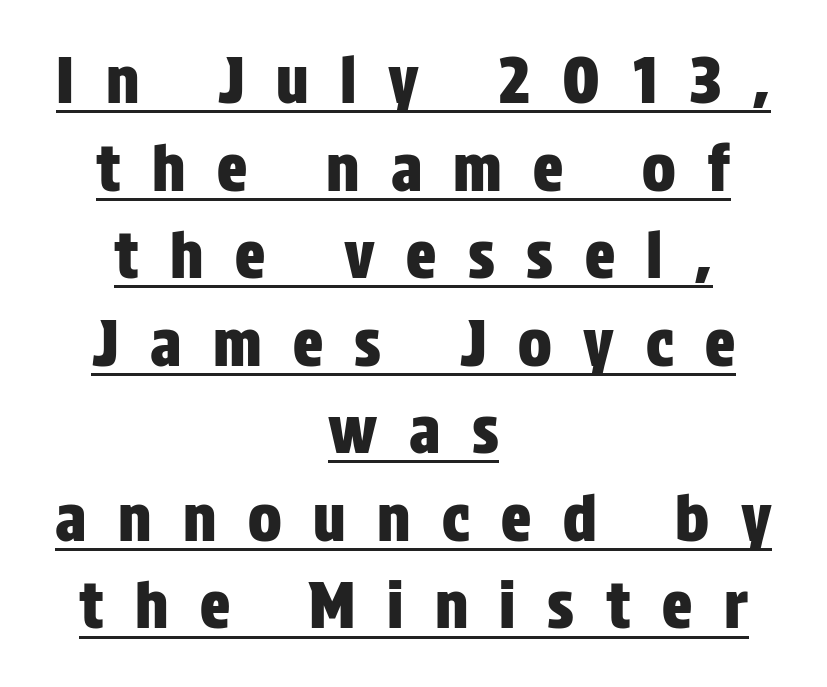
The letters advance in unequal steps, a hallmark of proportional type. The block of text has a typical density, with ordinary space between rows. The line texture is sparse and dotted thanks to wide tracking. The designer went with a sans here, leaving each stem footless. The text block is weighted toward neither margin, spreading evenly from the middle.
